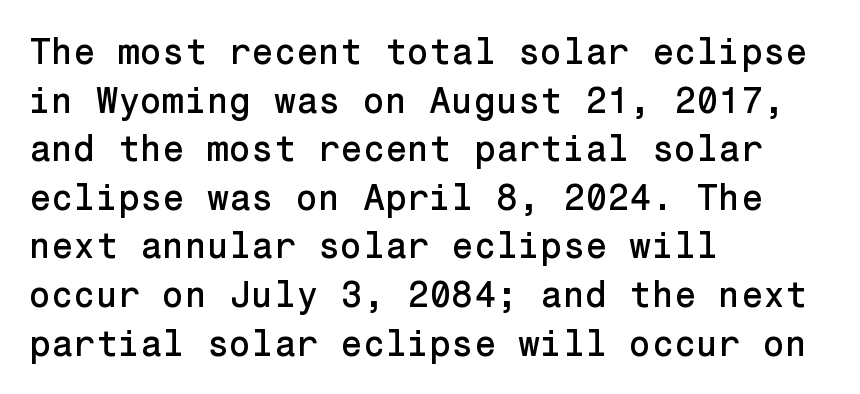
{"serif": "no", "italic": "no", "width": "normal", "stroke_contrast": "low", "x_height": "medium", "underline": "no", "align": "left", "line_spacing": "normal", "line_spacing_ratio": 1.35, "letter_spacing": "normal", "letter_spacing_em": 0.0, "glyph_px": 36}
